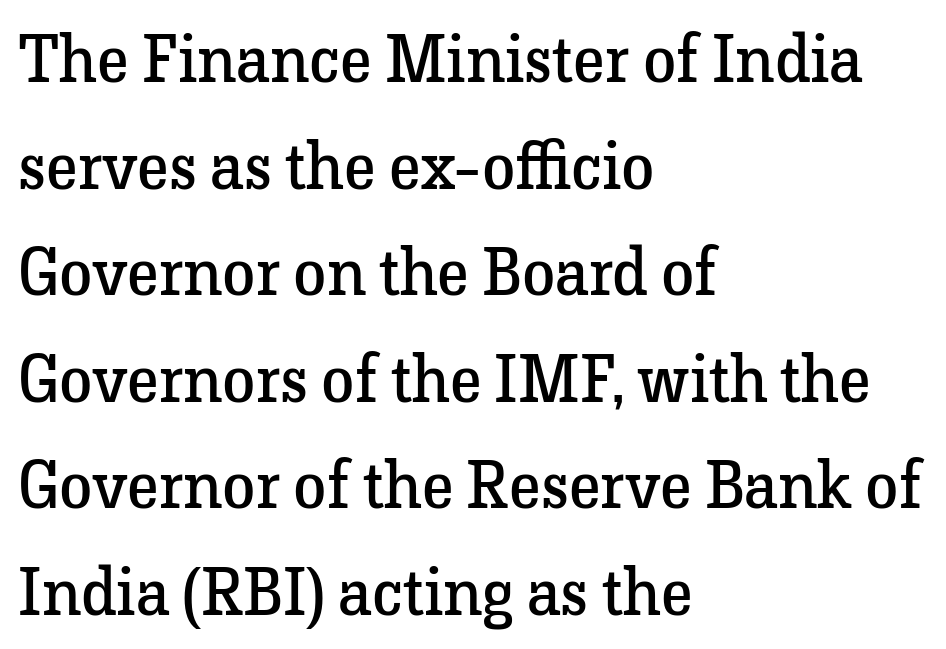
The image shows 67 px regular-weight serif type, upright; set left-aligned, normal line spacing (1.59x), normal letter spacing, not underlined; low stroke contrast and a medium x-height.
